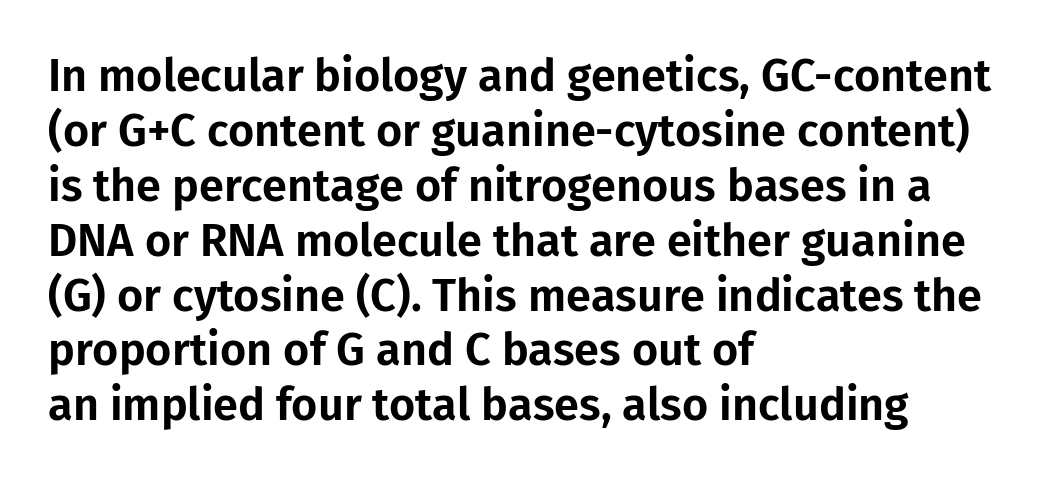
{"serif": "no", "italic": "no", "width": "normal", "stroke_contrast": "low", "x_height": "medium", "monospaced": "no", "underline": "no", "align": "left", "line_spacing_ratio": 1.22, "letter_spacing": "normal", "letter_spacing_em": 0.0, "glyph_px": 45}
